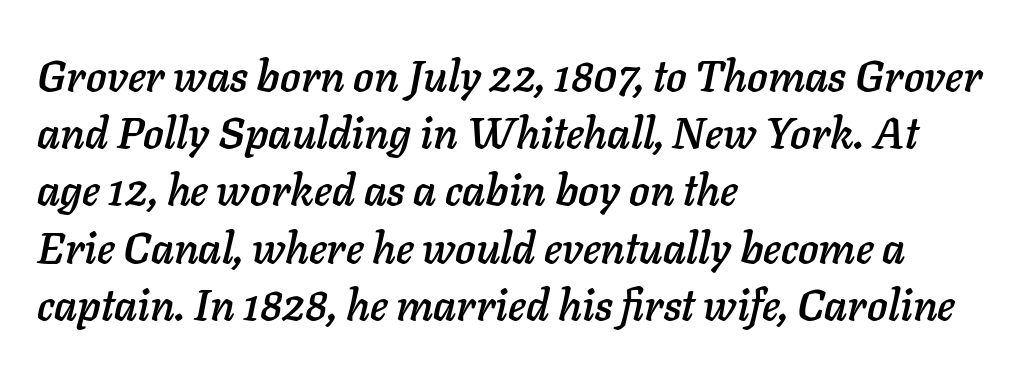
You could not count columns in this text — the font is proportionally spaced. The lines sit at an ordinary, default distance from one another. In terms of posture, this sample is oblique. A student would call this left alignment; a typographer would say flush left, rag right. Descenders are the only things crossing below the line. In terms of letterspacing, this is plain default setting.
